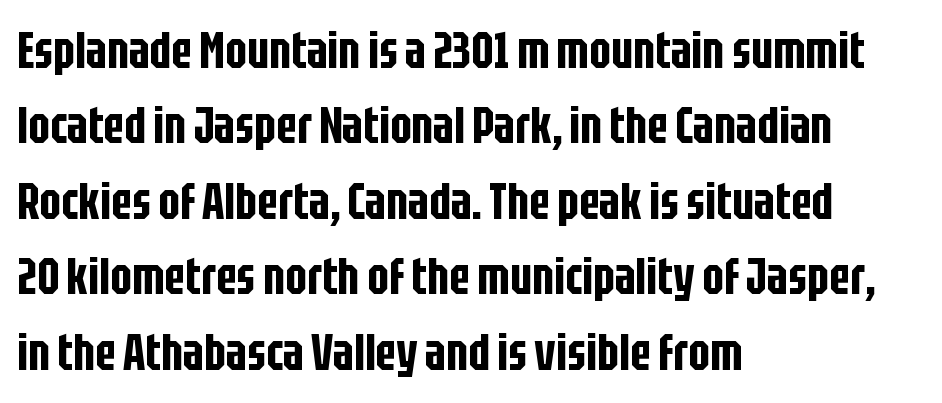
This rendering features lettering with no underline. Style check: upright. The rendering uses natural spacing where letterforms have individual widths. Nope, no serifs anywhere on these letters.
